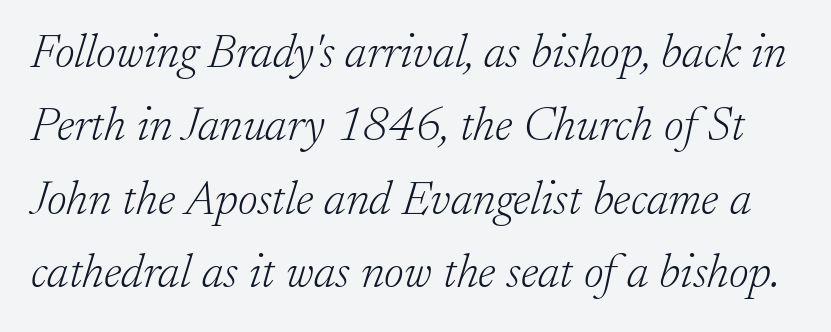
The image shows 48 px light serif type, italic (leaning right); set normal line spacing (1.53x), normal letter spacing, not underlined; low stroke contrast and a small x-height.
